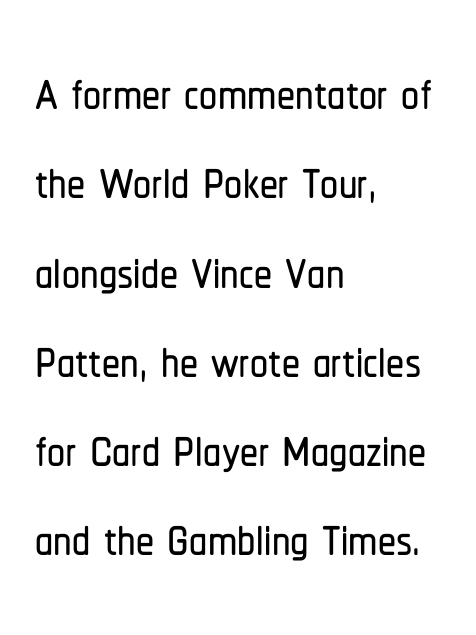
Line beginnings align vertically; line endings do not. Stroke terminals: plain, sans-serif. Character widths vary here, with narrow letters taking less room than wide ones. Has an underline been added? It has not. The face used here is rendered with its standard letterfit. A typesetter would mark this as roman, not italic.
